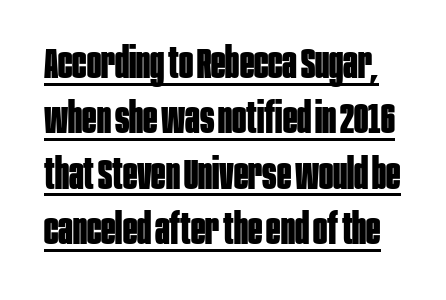
Look at the tracking — it's just the regular setting, nothing added. The specimen includes a rule beneath the text block's lines. Line spacing here is normal. The letters advance in unequal steps, a hallmark of proportional type. Each glyph is drawn with heavy, bold strokes. Serifs: no, the terminals of the letterforms are clean.
